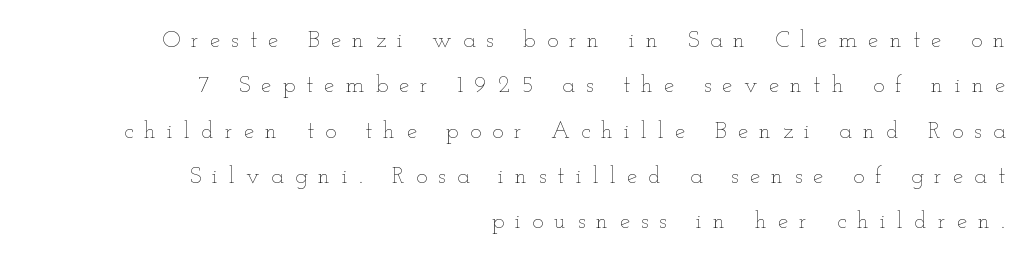
{"italic": "no", "bold": "no", "underline": "no", "align": "right", "line_spacing": "loose", "line_spacing_ratio": 1.97, "letter_spacing": "wide", "letter_spacing_em": 0.49, "glyph_px": 23}
